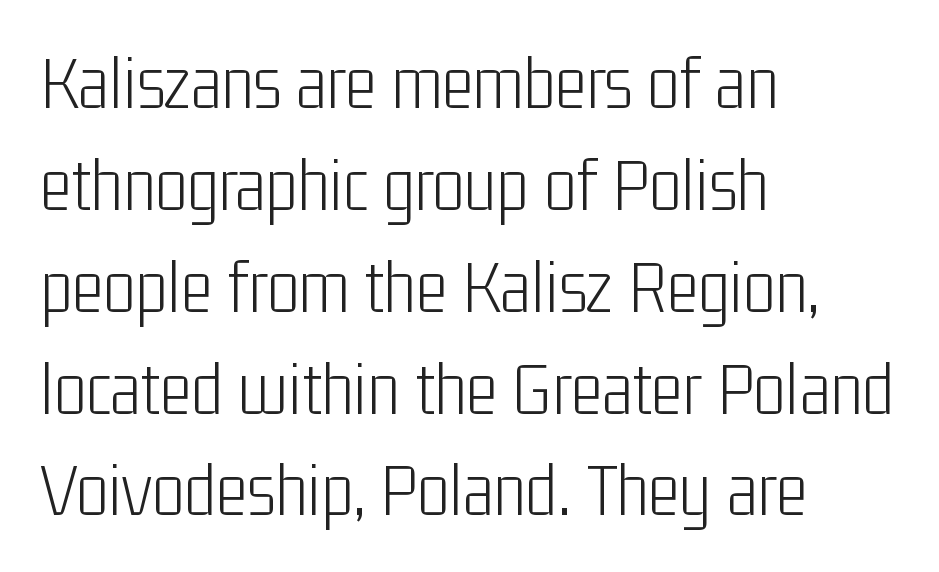
{"serif": "no", "italic": "no", "bold": "no", "weight": "light", "width": "condensed", "stroke_contrast": "low", "x_height": "medium", "monospaced": "no", "underline": "no", "align": "left", "line_spacing": "normal", "line_spacing_ratio": 1.34, "letter_spacing": "normal", "letter_spacing_em": 0.0, "glyph_px": 76}
